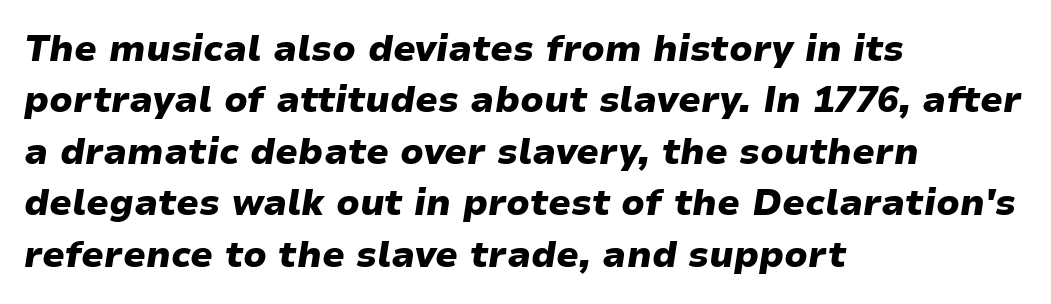
{"italic": "yes", "lean": "right", "slant_degrees": 9, "bold": "yes", "weight": "heavy", "width": "wide", "stroke_contrast": "low", "x_height": "medium", "monospaced": "no", "underline": "no", "align": "left", "line_spacing": "normal", "line_spacing_ratio": 1.43, "letter_spacing": "normal", "letter_spacing_em": 0.0, "glyph_px": 36}
